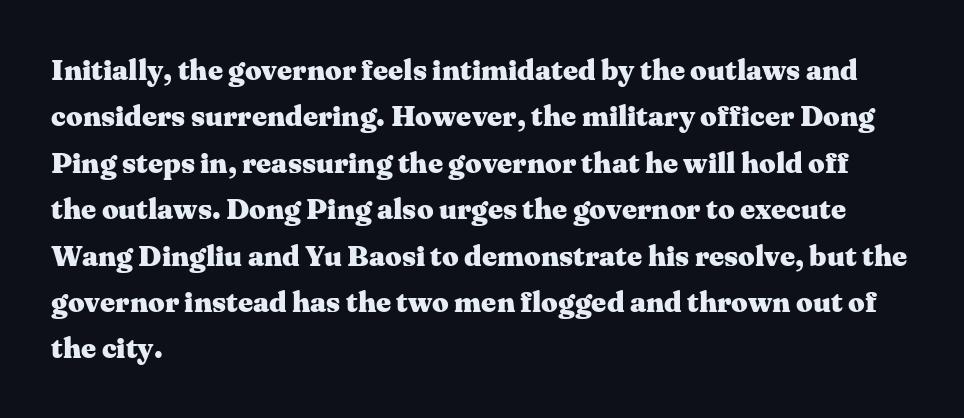
Each word holds together tightly as a unit, with standard inter-letter gaps. You can tell from the footed stems that serif type was used. Anything drawn beneath the words? Only blank space. This is roman type, the default non-slanted kind. The letters advance in unequal steps, a hallmark of proportional type.
